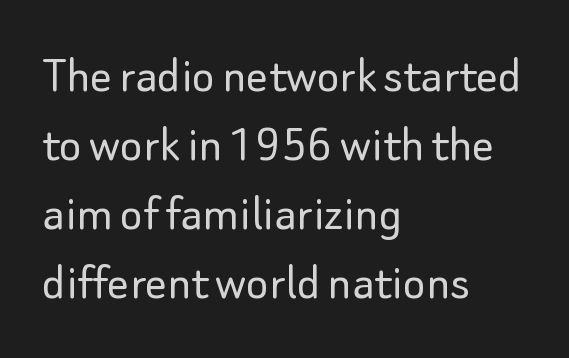
{"serif": "no", "italic": "no", "bold": "no", "weight": "light", "width": "normal", "stroke_contrast": "low", "x_height": "small", "monospaced": "no", "underline": "no", "align": "left", "line_spacing": "normal", "line_spacing_ratio": 1.28, "letter_spacing": "normal", "letter_spacing_em": 0.0, "glyph_px": 54}
